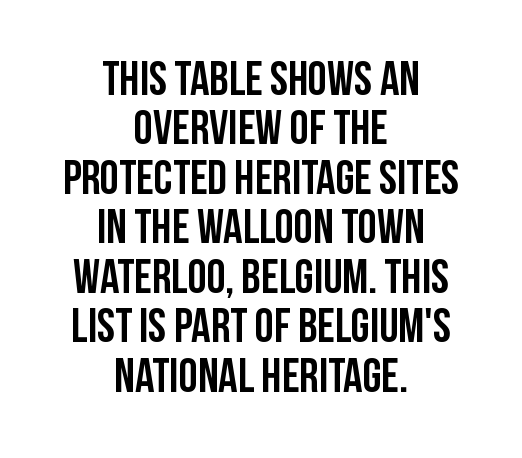
Closely set lines give the paragraph a compact silhouette. Are there feet on the stems? There aren't — it's a sans. Nothing unusual about the tracking: characters are spaced as the font intends. Beneath every word, the page is bare.
